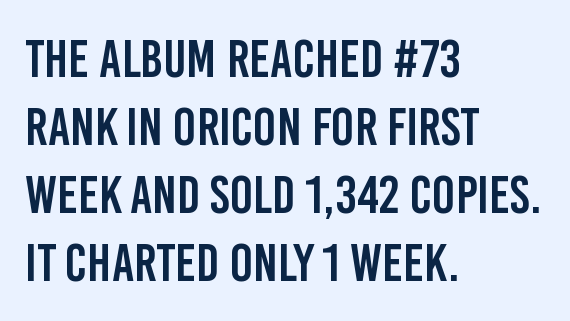
To sum up the face: it is a sans, with no serifs. The lettering holds an erect, upright posture throughout. Think of a printed novel: that variable character pitch is what you see here. Spacing between characters is what you'd get straight out of the box.
